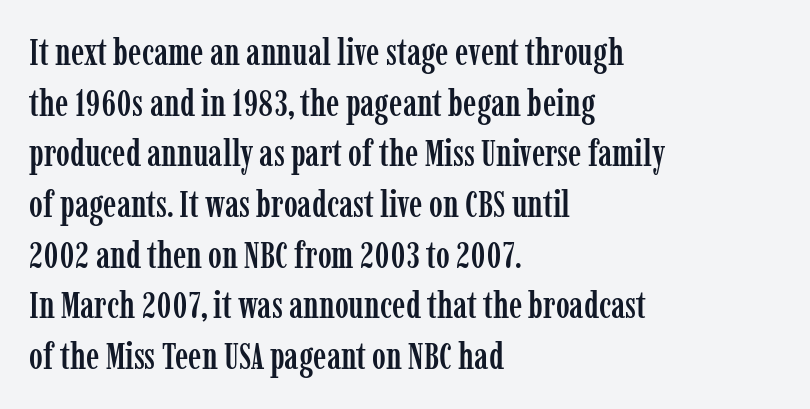
{"serif": "yes", "italic": "no", "width": "condensed", "stroke_contrast": "low", "x_height": "medium", "monospaced": "no", "underline": "no", "align": "left", "line_spacing": "normal", "line_spacing_ratio": 1.37, "letter_spacing": "normal", "letter_spacing_em": 0.0, "glyph_px": 37}
